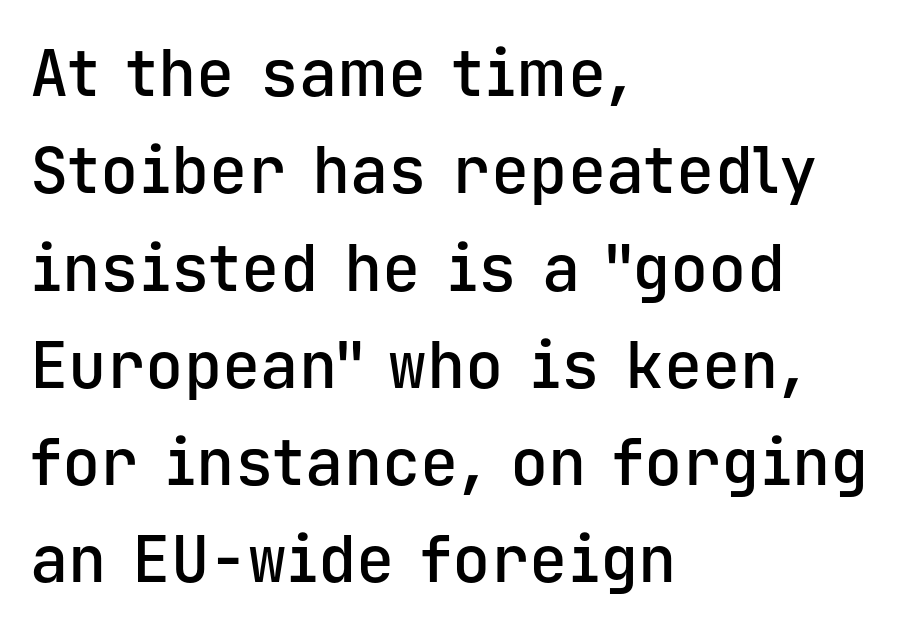
Underlining? Definitely not there. What stands out about the letter spacing? Nothing — it is the standard amount. The type sits square on the baseline with zero lean. The font family rendered here belongs to the sans-serif group. You could count columns in this text — the font is strictly monospaced. The typesetter chose a ragged-right arrangement here.
